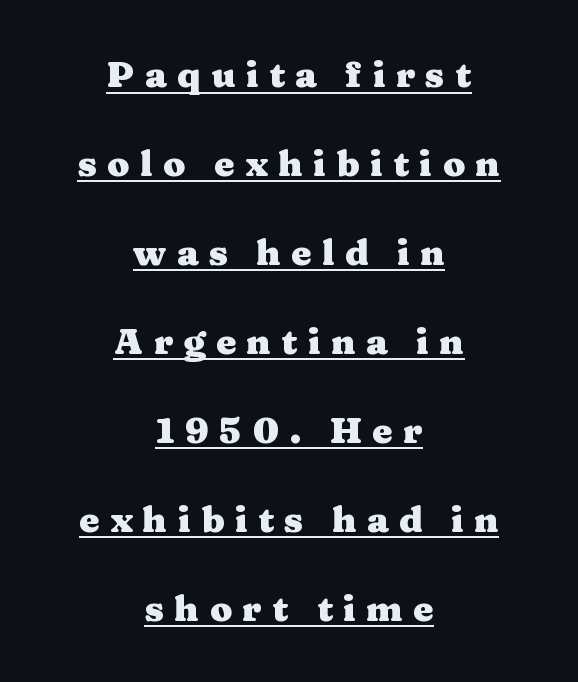
Q: Is the text bold? A: Yes.
Q: Is the text italic (slanted)? A: No, it is upright.
Q: Is the typeface a serif or a sans-serif typeface? A: Serif.
Q: Is the text underlined? A: Yes.
Q: How is the paragraph aligned? A: Centered.
Q: Is the spacing between letters normal or unusually wide? A: Unusually wide.
Q: Is the spacing between lines tight, normal or loose? A: Loose.
Q: Width (condensed, normal, or wide)? A: Wide.
Q: Stroke contrast? A: Medium.
Q: x-height? A: Medium.
Q: Monospaced? A: No.
